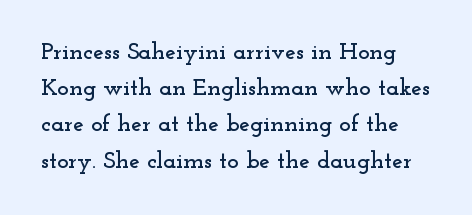
Q: Is the text italic (slanted)? A: No, it is upright.
Q: Is the text underlined? A: No.
Q: Is the spacing between letters normal or unusually wide? A: Normal.
Q: Is the spacing between lines tight, normal or loose? A: Normal.
